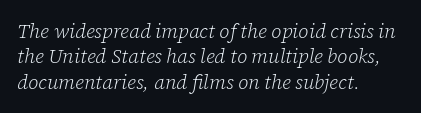
{"italic": "yes", "lean": "right", "slant_degrees": 12, "bold": "no", "underline": "no", "align": "left", "line_spacing": "normal", "line_spacing_ratio": 1.27, "letter_spacing": "normal", "letter_spacing_em": 0.0, "glyph_px": 20}
